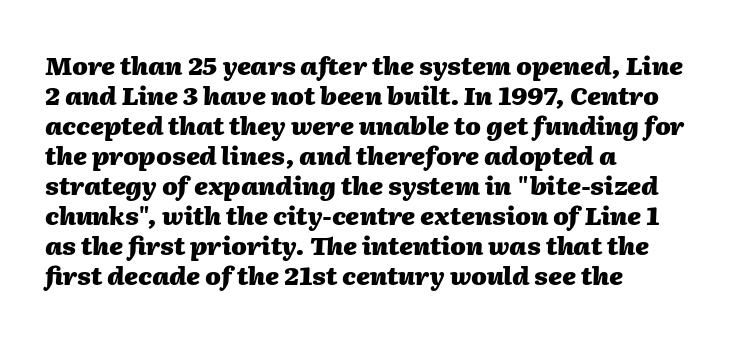
Q: Is the text bold? A: Yes.
Q: Is the text italic (slanted)? A: Yes, it leans right by about 2 degrees.
Q: Is the text underlined? A: No.
Q: How is the paragraph aligned? A: Left-aligned.
Q: Is the spacing between letters normal or unusually wide? A: Normal.
